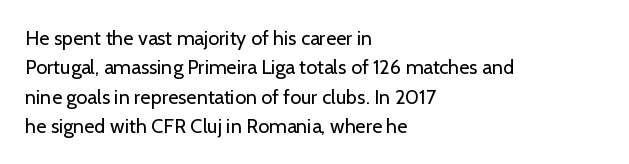
{"italic": "no", "bold": "no", "underline": "no", "align": "left", "line_spacing": "normal", "line_spacing_ratio": 1.47, "letter_spacing": "normal", "letter_spacing_em": 0.0, "glyph_px": 20}
